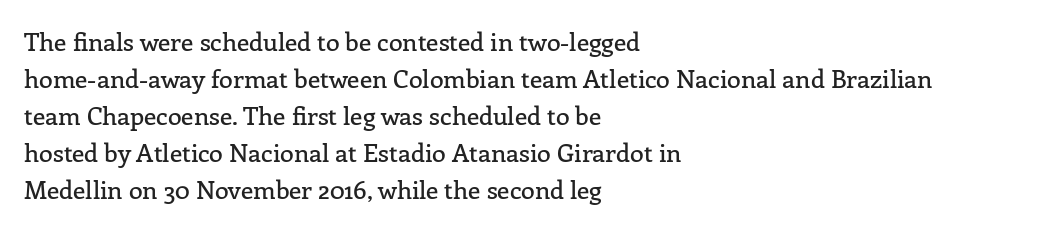
{"italic": "no", "underline": "no", "align": "left", "line_spacing": "normal", "line_spacing_ratio": 1.48, "letter_spacing": "normal", "letter_spacing_em": 0.0, "glyph_px": 25}
